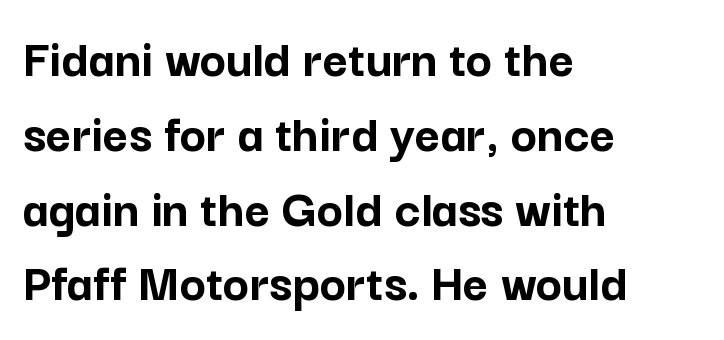
Bare-footed words on every line. Notice how the stems are strictly vertical — no italics here. Characters follow at the spacing the type designer built in. The passage is arranged the way most books set body copy — flush left. The typesetting leans heavy: a genuine bold. The passage shown is typed in a proportional face where columns would drift.
